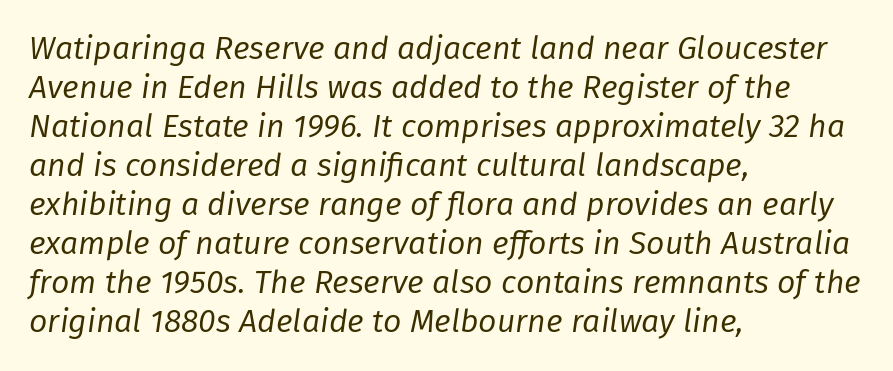
Q: Is the text bold? A: No.
Q: Is the text italic (slanted)? A: Yes, it leans right by about 8 degrees.
Q: Is the text underlined? A: No.
Q: How is the paragraph aligned? A: Left-aligned.
Q: Is the spacing between letters normal or unusually wide? A: Normal.
Q: Width (condensed, normal, or wide)? A: Normal.
Q: Stroke contrast? A: Low.
Q: x-height? A: Medium.
Q: Monospaced? A: No.
